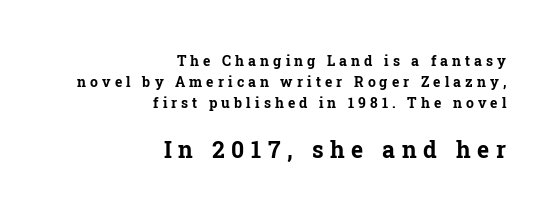
Q: Is the text bold? A: Yes.
Q: Is the text italic (slanted)? A: No, it is upright.
Q: Is the text underlined? A: No.
Q: How is the paragraph aligned? A: Right-aligned.
Q: Is the spacing between letters normal or unusually wide? A: Unusually wide.
Q: Is the spacing between lines tight, normal or loose? A: Normal.
Q: Which block of text is set in a larger size, the first (top) or the second (bottom)? A: The second (bottom) one.
